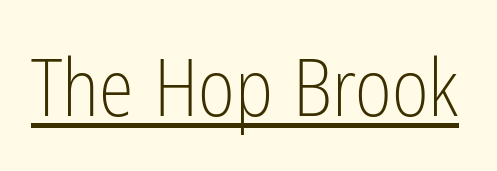
Q: Is the text bold? A: No.
Q: Is the text italic (slanted)? A: No, it is upright.
Q: Is the typeface a serif or a sans-serif typeface? A: Sans-serif.
Q: Is the text underlined? A: Yes.
Q: Is the spacing between letters normal or unusually wide? A: Normal.
Q: Width (condensed, normal, or wide)? A: Condensed.
Q: Stroke contrast? A: Low.
Q: x-height? A: Medium.
Q: Monospaced? A: No.
